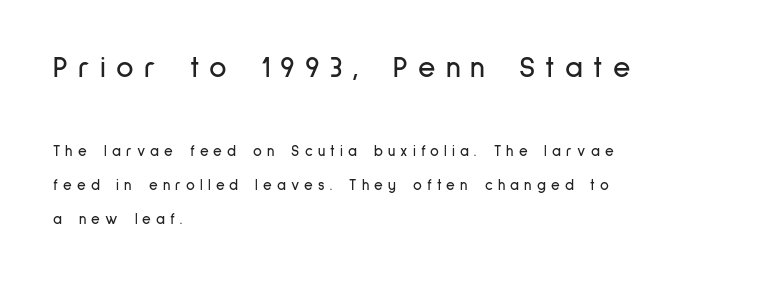
{"serif": "no", "italic": "no", "width": "condensed", "stroke_contrast": "low", "x_height": "medium", "monospaced": "no", "underline": "no", "align": "left", "line_spacing": "loose", "line_spacing_ratio": 2.25, "letter_spacing": "wide", "letter_spacing_em": 0.34, "larger_block": "first", "size_ratio": 2.0, "glyph_px": 30}
